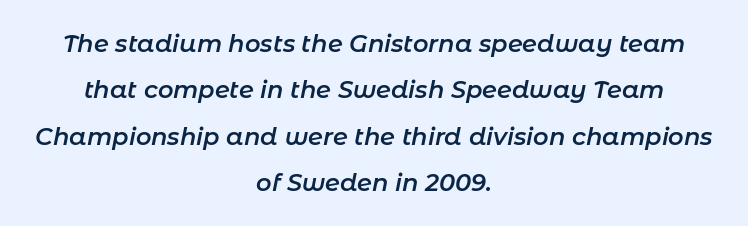
Q: Is the text bold? A: Semi-bold.
Q: Is the text italic (slanted)? A: Yes, it leans right by about 11 degrees.
Q: Is the text underlined? A: No.
Q: How is the paragraph aligned? A: Centered.
Q: Is the spacing between letters normal or unusually wide? A: Normal.
Q: Is the spacing between lines tight, normal or loose? A: Loose.
